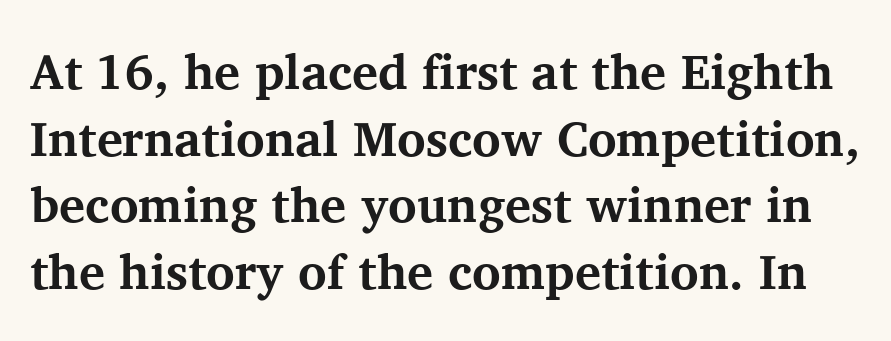
Q: Is the text bold? A: Yes.
Q: Is the text italic (slanted)? A: No, it is upright.
Q: Is the typeface a serif or a sans-serif typeface? A: Serif.
Q: Is the text underlined? A: No.
Q: Is the spacing between letters normal or unusually wide? A: Normal.
Q: Is the spacing between lines tight, normal or loose? A: Normal.
Q: Width (condensed, normal, or wide)? A: Normal.
Q: Stroke contrast? A: Medium.
Q: x-height? A: Medium.
Q: Monospaced? A: No.
